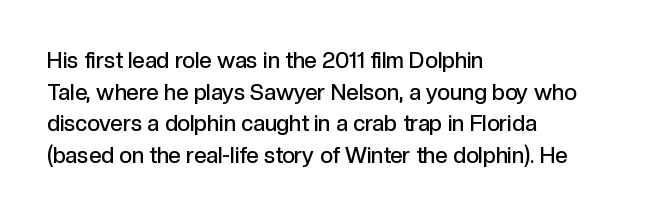
Q: Is the text bold? A: Semi-bold.
Q: Is the text italic (slanted)? A: No, it is upright.
Q: Is the text underlined? A: No.
Q: How is the paragraph aligned? A: Left-aligned.
Q: Is the spacing between letters normal or unusually wide? A: Normal.
Q: Is the spacing between lines tight, normal or loose? A: Normal.
